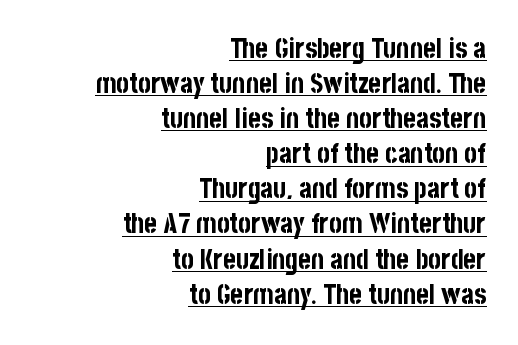
Q: Is the text bold? A: Yes.
Q: Is the text italic (slanted)? A: No, it is upright.
Q: Is the text underlined? A: Yes.
Q: How is the paragraph aligned? A: Right-aligned.
Q: Is the spacing between letters normal or unusually wide? A: Normal.
Q: Is the spacing between lines tight, normal or loose? A: Normal.
